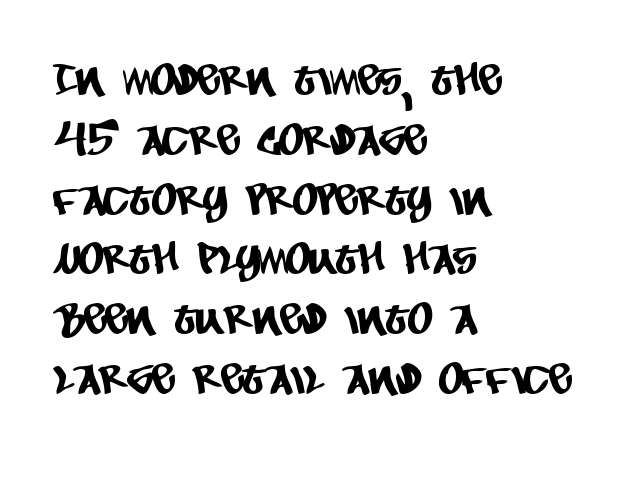
{"serif": "no", "width": "condensed", "stroke_contrast": "low", "x_height": "large", "monospaced": "no", "underline": "no", "align": "left", "line_spacing": "normal", "line_spacing_ratio": 1.39, "letter_spacing": "normal", "letter_spacing_em": 0.0, "glyph_px": 43}
